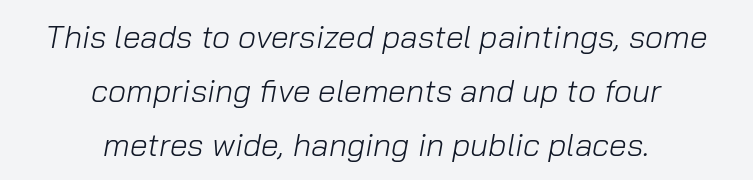
Ink coverage per letter is moderate at most. Vertical spacing — default. This sample has the flowing, uneven cadence of proportional lettering. Is the block centered? Yes — each line is placed symmetrically about the middle.
